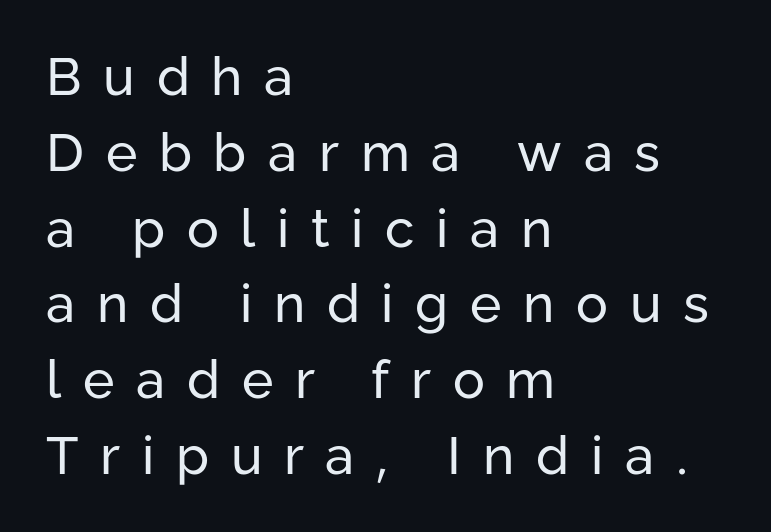
The characters display no serif detailing; their extremities are plain. These lines are rendered in a variable-pitch font. Compared with typical body copy, the letter spacing here is much looser. The typeface has the unassuming heft of standard copy or less. The rag falls on the right side of this text block.
